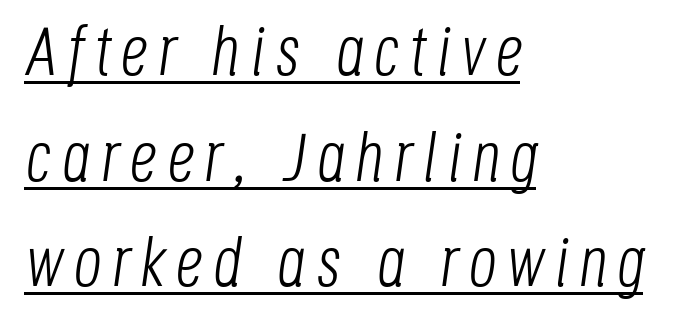
The image shows 69 px light, condensed type, italic (leaning right); set left-aligned, normal line spacing (1.53x), underlined; low stroke contrast and a large x-height.
